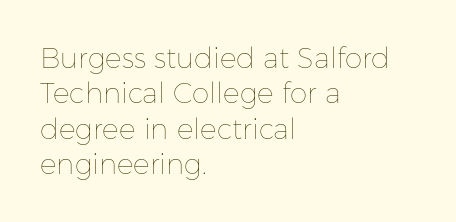
The image shows 28 px thin type, upright; set left-aligned, normal line spacing (1.26x), normal letter spacing, not underlined; low stroke contrast and a medium x-height.
